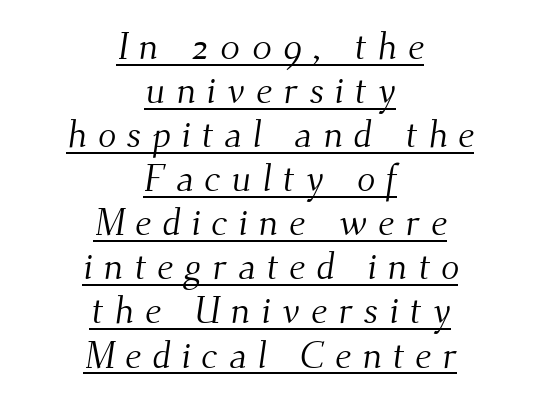
The image shows 38 px light serif type; set centered, line spacing 1.16x, unusually wide letter spacing (+0.28 em), underlined; medium stroke contrast and a small x-height.
